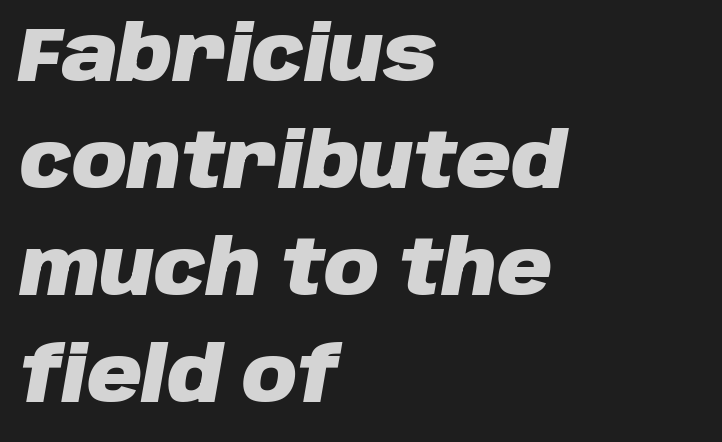
The image shows 76 px heavy type, italic (leaning right); set left-aligned, normal line spacing (1.41x), normal letter spacing, not underlined; low stroke contrast and a large x-height.
